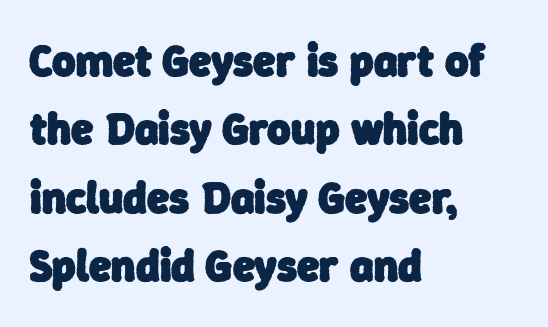
Q: Is the text bold? A: Yes.
Q: Is the typeface a serif or a sans-serif typeface? A: Sans-serif.
Q: Is the text underlined? A: No.
Q: How is the paragraph aligned? A: Left-aligned.
Q: Is the spacing between letters normal or unusually wide? A: Normal.
Q: Is the spacing between lines tight, normal or loose? A: Normal.
Q: Width (condensed, normal, or wide)? A: Normal.
Q: Stroke contrast? A: Low.
Q: x-height? A: Medium.
Q: Monospaced? A: No.
